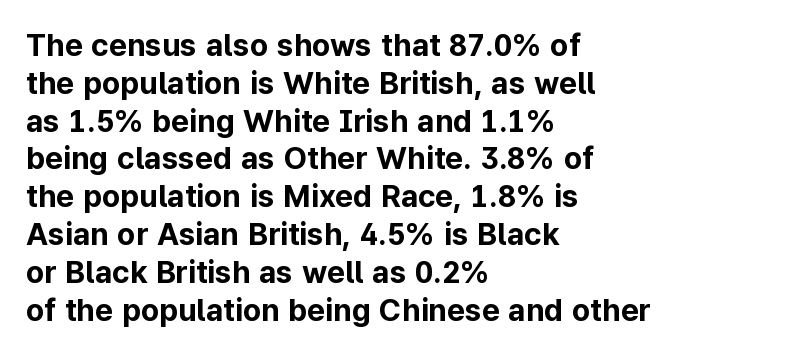
The passage shown has conventional tracking throughout. Note: no serifs on the glyphs. Every row of glyphs begins at an identical x-position on the left. Each row of text sits above clean, open space.
